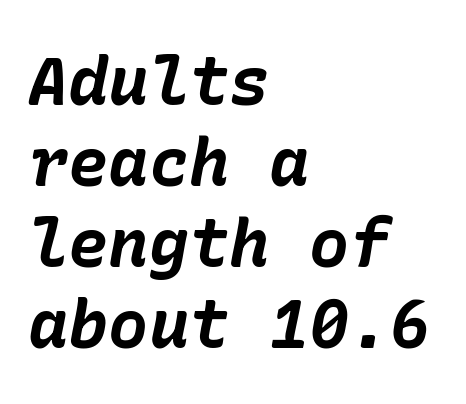
The image shows 67 px bold type, italic (leaning right); set left-aligned, line spacing 1.21x, normal letter spacing, not underlined; low stroke contrast and a medium x-height.
